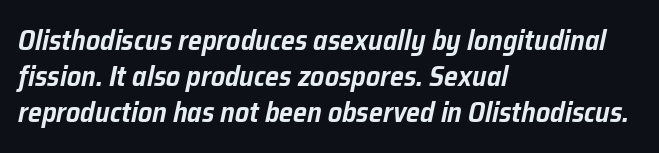
{"italic": "yes", "lean": "right", "slant_degrees": 12, "width": "normal", "stroke_contrast": "low", "x_height": "medium", "monospaced": "no", "underline": "no", "align": "left", "line_spacing": "normal", "line_spacing_ratio": 1.28, "letter_spacing": "normal", "letter_spacing_em": 0.0, "glyph_px": 28}
